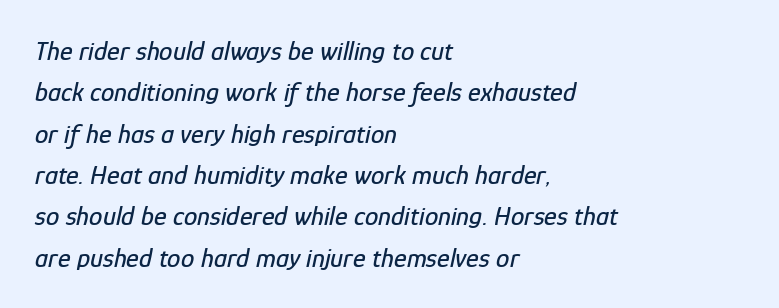
{"italic": "yes", "lean": "right", "slant_degrees": 12, "underline": "no", "align": "left", "line_spacing": "normal", "line_spacing_ratio": 1.53, "letter_spacing": "normal", "letter_spacing_em": 0.0, "glyph_px": 27}
